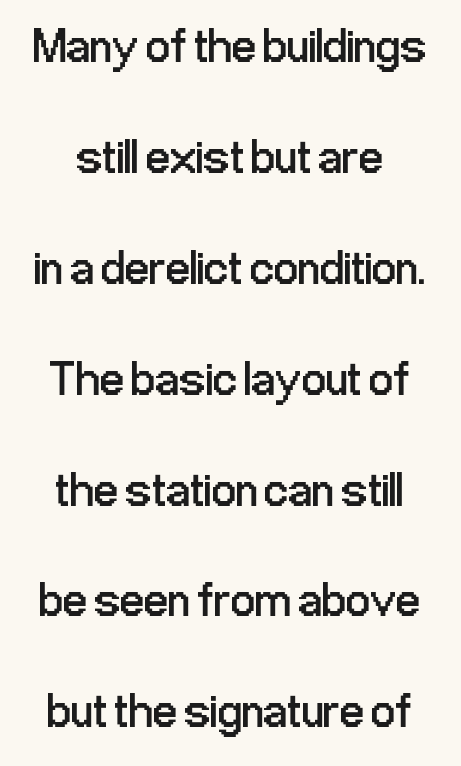
Q: Is the text bold? A: No.
Q: Is the text italic (slanted)? A: No, it is upright.
Q: Is the typeface a serif or a sans-serif typeface? A: Sans-serif.
Q: Is the text underlined? A: No.
Q: Is the spacing between letters normal or unusually wide? A: Normal.
Q: Is the spacing between lines tight, normal or loose? A: Loose.
Q: Width (condensed, normal, or wide)? A: Condensed.
Q: Stroke contrast? A: Low.
Q: x-height? A: Medium.
Q: Monospaced? A: No.
